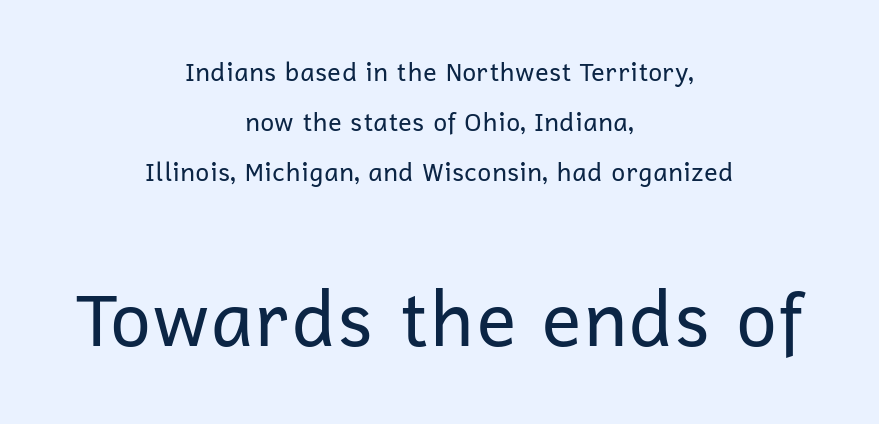
Quick note: underline off. The paragraph has two soft edges and a firm central axis. Whoever set this chose breathing room over compactness in the vertical rhythm. It's the straight-up-and-down kind of type. A quiet, ordinary-to-light weight characterises the typeface. The passage shown begins with its smaller block and ends with its larger one.
